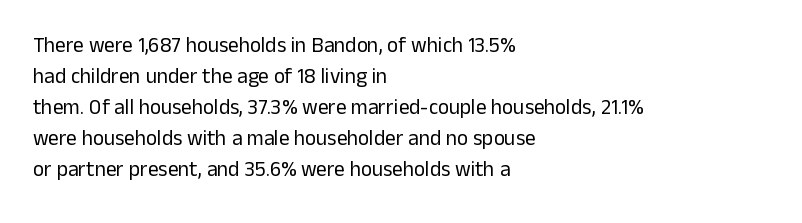
The image shows 21 px text type, upright; set left-aligned, normal line spacing (1.48x), normal letter spacing, not underlined.
